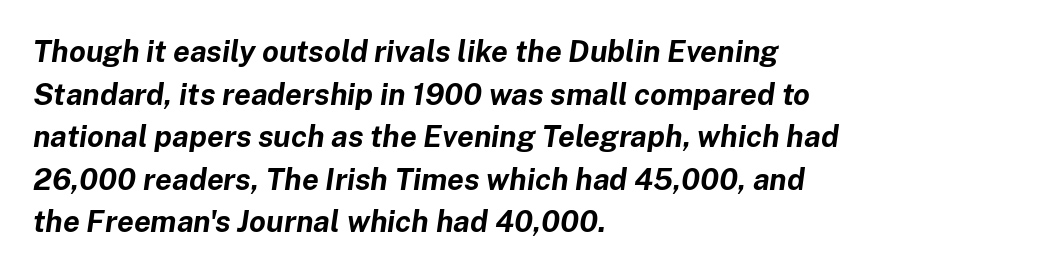
Q: Is the text bold? A: Yes.
Q: Is the text italic (slanted)? A: Yes, it leans right by about 8 degrees.
Q: Is the text underlined? A: No.
Q: How is the paragraph aligned? A: Left-aligned.
Q: Is the spacing between letters normal or unusually wide? A: Normal.
Q: Is the spacing between lines tight, normal or loose? A: Normal.
Q: Width (condensed, normal, or wide)? A: Normal.
Q: Stroke contrast? A: Low.
Q: x-height? A: Medium.
Q: Monospaced? A: No.
